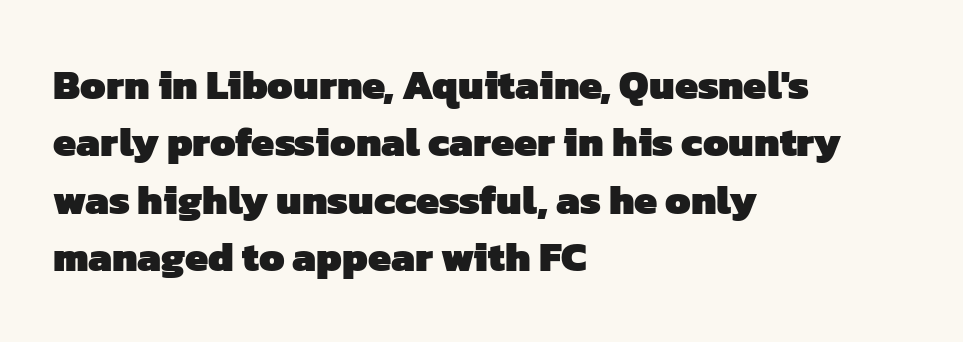
{"serif": "no", "bold": "yes", "weight": "heavy", "width": "normal", "stroke_contrast": "low", "x_height": "medium", "monospaced": "no", "underline": "no", "align": "left", "line_spacing": "normal", "line_spacing_ratio": 1.4, "letter_spacing": "normal", "letter_spacing_em": 0.0, "glyph_px": 41}
